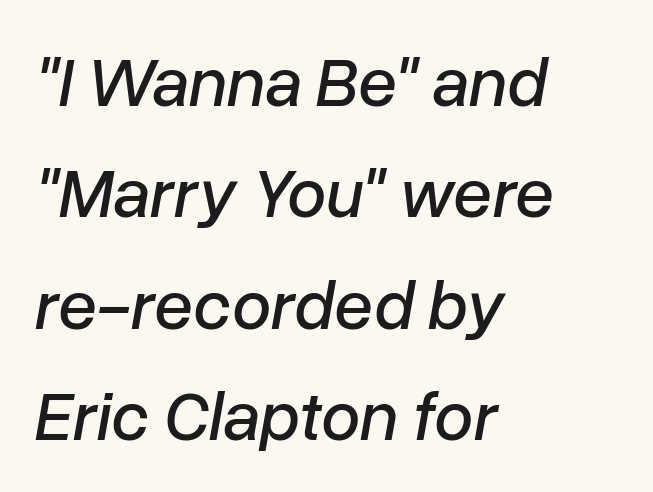
The image shows 70 px text type, italic (leaning right); set left-aligned, normal line spacing (1.59x), normal letter spacing, not underlined; low stroke contrast and a medium x-height.
